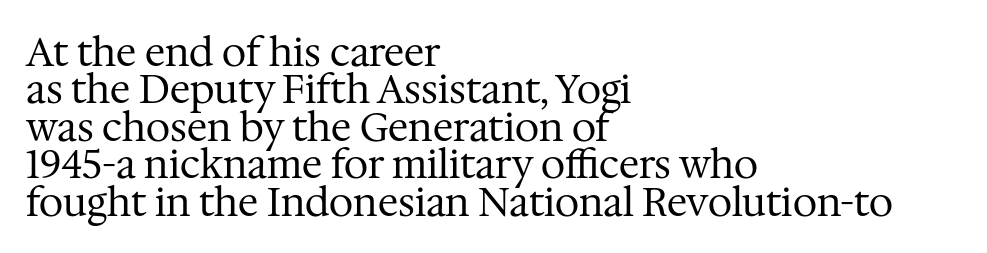
The image shows 39 px regular-weight serif type, upright; set left-aligned, tight line spacing (0.96x), normal letter spacing, not underlined; medium stroke contrast and a medium x-height.
